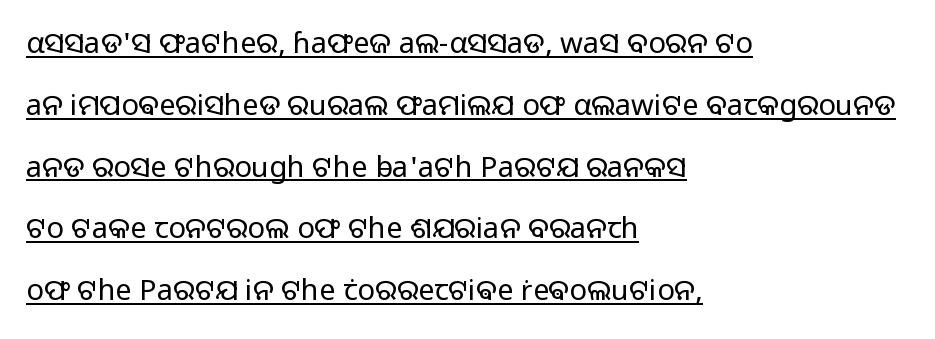
The image shows 29 px light sans-serif type, upright; set left-aligned, loose line spacing (2.13x), normal letter spacing, underlined; low stroke contrast and a medium x-height.
